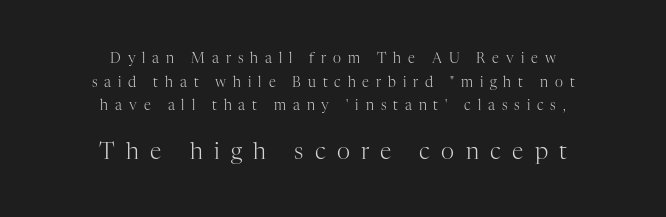
Q: Is the text bold? A: No.
Q: Is the text italic (slanted)? A: No, it is upright.
Q: Is the text underlined? A: No.
Q: How is the paragraph aligned? A: Centered.
Q: Is the spacing between letters normal or unusually wide? A: Unusually wide.
Q: Is the spacing between lines tight, normal or loose? A: Normal.
Q: Which block of text is set in a larger size, the first (top) or the second (bottom)? A: The second (bottom) one.
